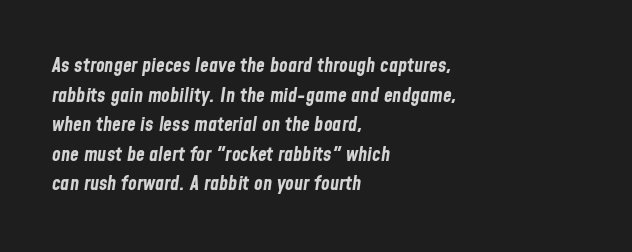
Horizontal bands of white between lines are of average thickness. The string is rendered with underlining switched off. These lines carry a lot of weight — the face is fully bold. Compared with typical body copy, the letter spacing here is the same. The letters are slanted; this is an italic face.
